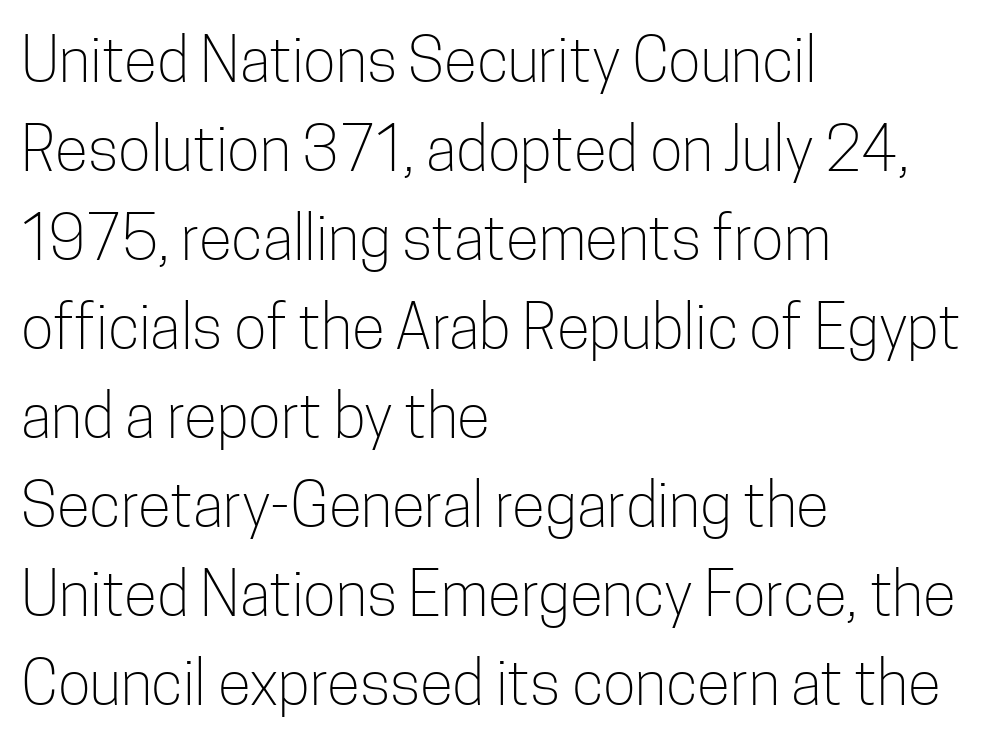
Underline: absent. A typesetter would call this zero additional tracking. This block has exactly the height ordinary leading produces. No extra ink here — the face is not bold.
